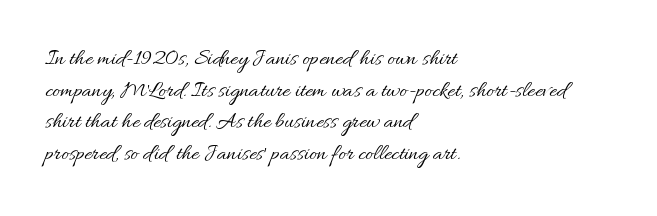
Q: Is the text bold? A: No.
Q: Is the text italic (slanted)? A: Yes.
Q: Is the text underlined? A: No.
Q: How is the paragraph aligned? A: Left-aligned.
Q: Is the spacing between letters normal or unusually wide? A: Normal.
Q: Is the spacing between lines tight, normal or loose? A: Normal.
